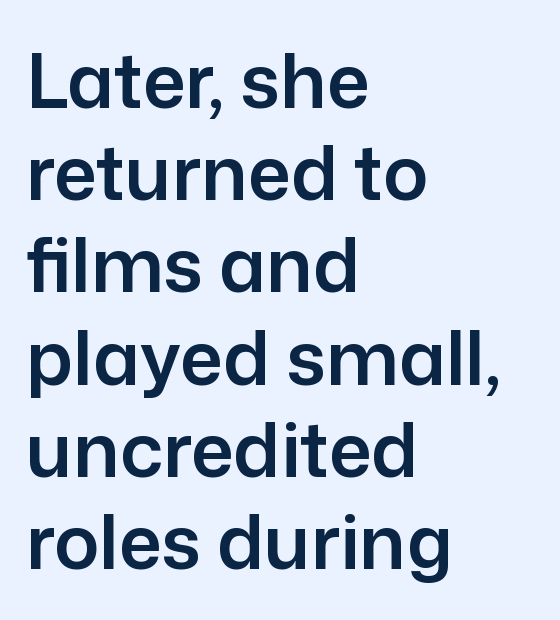
Think of a printed novel: that variable character pitch is what you see here. Unmarked baselines from the first word to the last. Serifs: no, the terminals of the letterforms are clean. Visually the block forms a straight wall on the left and a jagged coastline on the right. How are the letters spaced? Ordinarily, with no added tracking.
